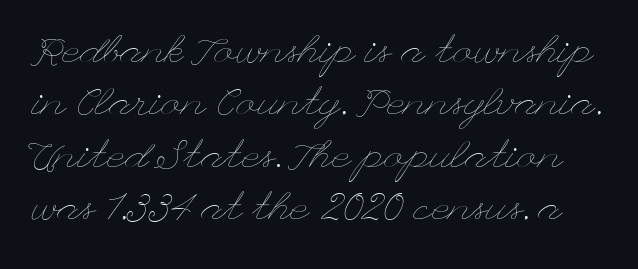
The strip under each line holds only bare page. A quiet, ordinary-to-light weight characterises the typeface. Baseline-to-baseline distance is the conventional proportion of letter height. Tracking here is standard; glyphs follow each other at the usual distance.
